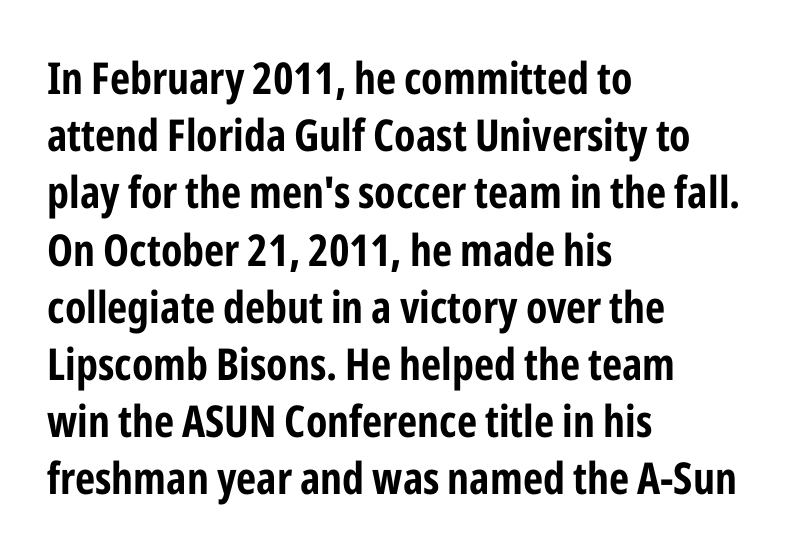
Q: Is the text bold? A: Yes.
Q: Is the text italic (slanted)? A: No, it is upright.
Q: Is the typeface a serif or a sans-serif typeface? A: Sans-serif.
Q: Is the text underlined? A: No.
Q: How is the paragraph aligned? A: Left-aligned.
Q: Is the spacing between letters normal or unusually wide? A: Normal.
Q: Is the spacing between lines tight, normal or loose? A: Normal.
Q: Width (condensed, normal, or wide)? A: Condensed.
Q: Stroke contrast? A: Low.
Q: x-height? A: Medium.
Q: Monospaced? A: No.
